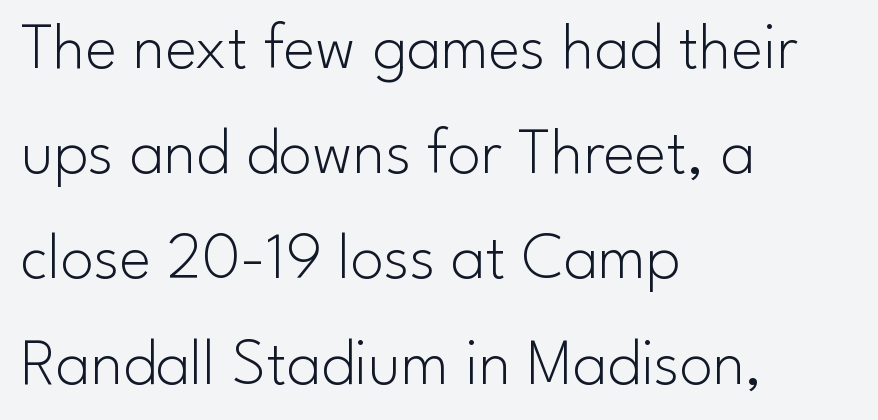
A typesetter would call this proportional, since set widths differ per character. Classification — sans serif. The font is comparable to plain body text, perhaps lighter. Leading: standard. Any mark beneath the type? The region is blank.
